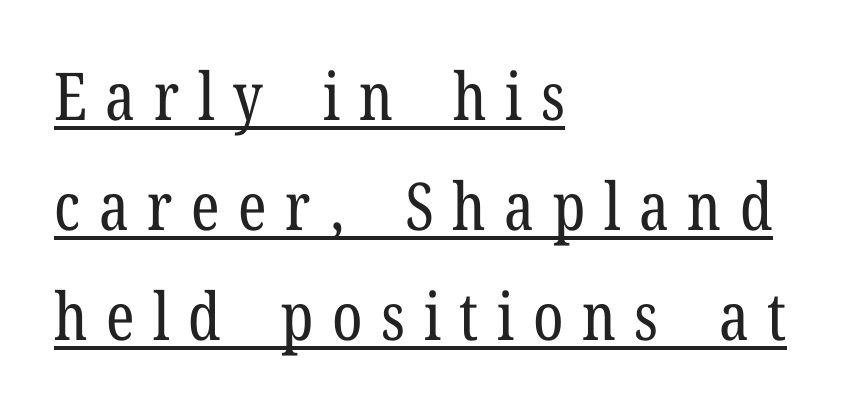
{"serif": "yes", "italic": "no", "bold": "no", "weight": "regular", "width": "condensed", "stroke_contrast": "low", "x_height": "medium", "monospaced": "no", "underline": "yes", "align": "left", "line_spacing": "normal", "line_spacing_ratio": 1.67, "letter_spacing": "wide", "letter_spacing_em": 0.28, "glyph_px": 66}
